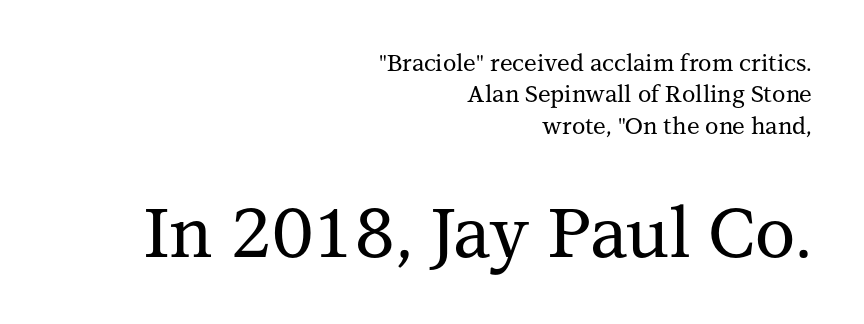
The image shows 69 px serif type, upright; set right-aligned, normal line spacing (1.36x), normal letter spacing, not underlined; the second (bottom) block is 3.0x larger; medium stroke contrast and a medium x-height.
